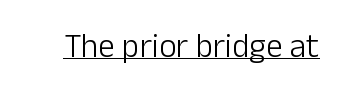
The image shows 33 px light sans-serif type, upright; set normal letter spacing, underlined; low stroke contrast and a medium x-height.
